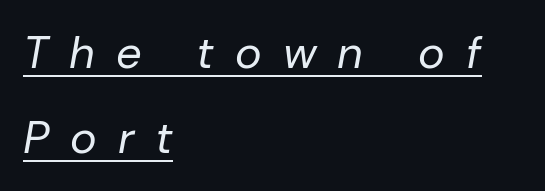
The image shows 45 px regular-weight type, italic (leaning right); set left-aligned, line spacing 1.89x, unusually wide letter spacing (+0.47 em), underlined; low stroke contrast and a medium x-height.
